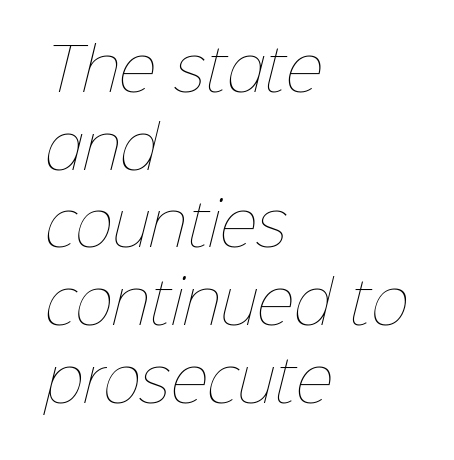
Q: Is the text bold? A: No.
Q: Is the text underlined? A: No.
Q: How is the paragraph aligned? A: Left-aligned.
Q: Is the spacing between letters normal or unusually wide? A: Normal.
Q: Is the spacing between lines tight, normal or loose? A: Normal.
Q: Width (condensed, normal, or wide)? A: Normal.
Q: Stroke contrast? A: Low.
Q: x-height? A: Medium.
Q: Monospaced? A: No.
